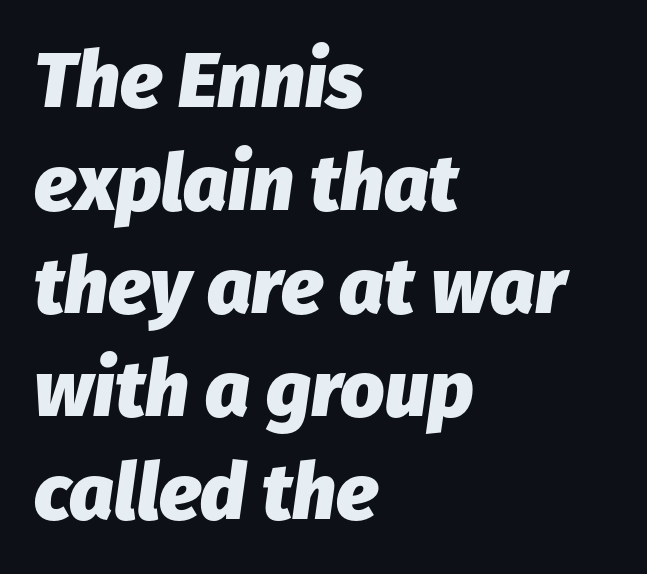
Q: Is the text bold? A: Yes.
Q: Is the text italic (slanted)? A: Yes, it leans right by about 8 degrees.
Q: Is the text underlined? A: No.
Q: How is the paragraph aligned? A: Left-aligned.
Q: Is the spacing between letters normal or unusually wide? A: Normal.
Q: Is the spacing between lines tight, normal or loose? A: Normal.
Q: Width (condensed, normal, or wide)? A: Normal.
Q: Stroke contrast? A: Low.
Q: x-height? A: Medium.
Q: Monospaced? A: No.
